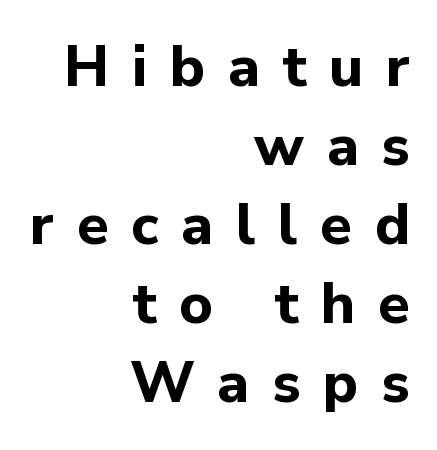
The image shows 58 px bold sans-serif type, upright; set right-aligned, normal line spacing (1.36x), unusually wide letter spacing (+0.39 em), not underlined; low stroke contrast and a medium x-height.
